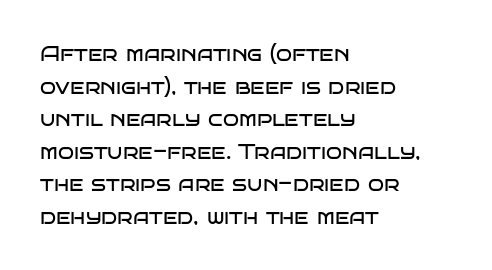
{"italic": "no", "bold": "no", "underline": "no", "align": "left", "line_spacing": "normal", "line_spacing_ratio": 1.55, "letter_spacing": "normal", "letter_spacing_em": 0.0, "glyph_px": 21}
